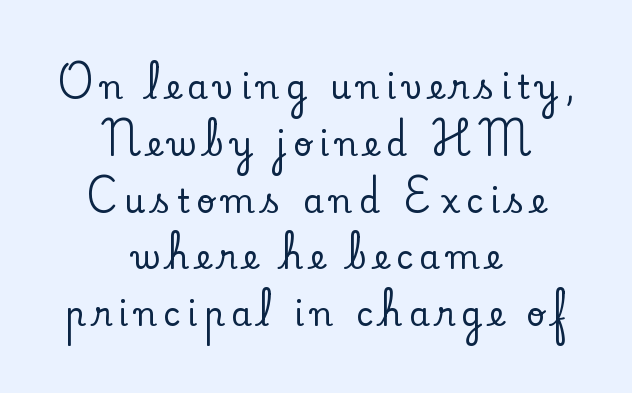
{"serif": "yes", "italic": "no", "width": "normal", "stroke_contrast": "low", "x_height": "small", "monospaced": "no", "underline": "no", "align": "center", "line_spacing_ratio": 1.72, "letter_spacing": "wide", "letter_spacing_em": 0.2, "glyph_px": 33}
